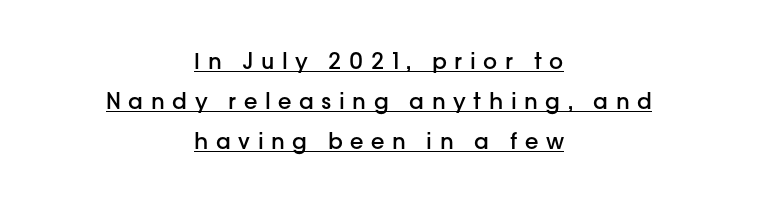
Q: Is the text bold? A: Semi-bold.
Q: Is the text italic (slanted)? A: No, it is upright.
Q: Is the text underlined? A: Yes.
Q: How is the paragraph aligned? A: Centered.
Q: Is the spacing between letters normal or unusually wide? A: Unusually wide.
